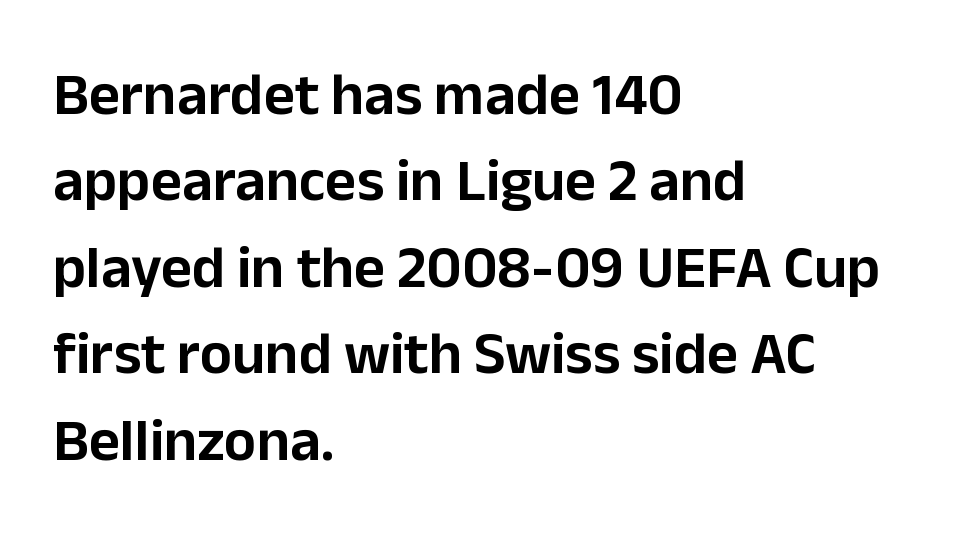
The image shows 60 px sans-serif type, upright; set left-aligned, normal line spacing (1.44x), normal letter spacing, not underlined; low stroke contrast and a medium x-height.
